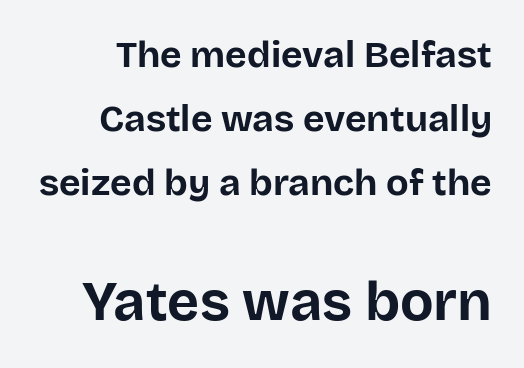
The image shows 55 px bold sans-serif type, upright; set line spacing 1.73x, normal letter spacing, not underlined; the second (bottom) block is 1.49x larger; low stroke contrast and a large x-height.
